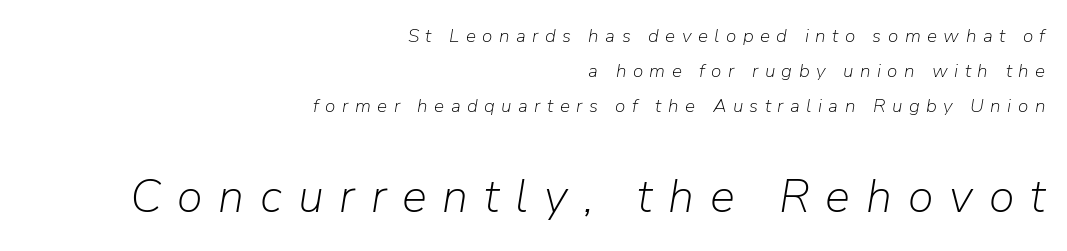
Q: Is the text bold? A: No.
Q: Is the text italic (slanted)? A: Yes, it leans right by about 9 degrees.
Q: Is the text underlined? A: No.
Q: How is the paragraph aligned? A: Right-aligned.
Q: Is the spacing between letters normal or unusually wide? A: Unusually wide.
Q: Which block of text is set in a larger size, the first (top) or the second (bottom)? A: The second (bottom) one.
Q: Width (condensed, normal, or wide)? A: Normal.
Q: Stroke contrast? A: Low.
Q: x-height? A: Medium.
Q: Monospaced? A: No.
